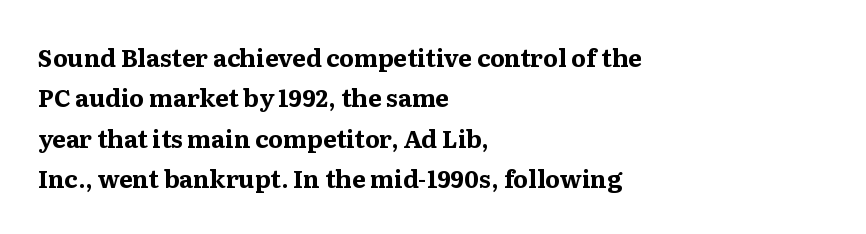
Q: Is the text bold? A: Yes.
Q: Is the text italic (slanted)? A: No, it is upright.
Q: Is the text underlined? A: No.
Q: How is the paragraph aligned? A: Left-aligned.
Q: Is the spacing between letters normal or unusually wide? A: Normal.
Q: Is the spacing between lines tight, normal or loose? A: Normal.
